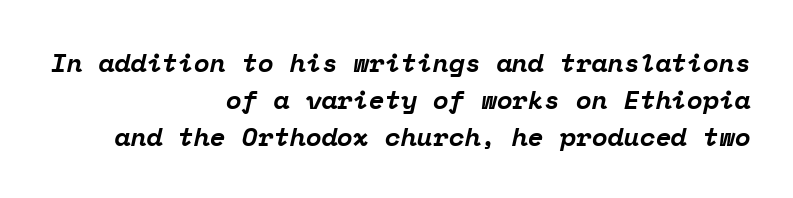
{"italic": "yes", "lean": "right", "slant_degrees": 12, "bold": "yes", "underline": "no", "align": "right", "line_spacing": "normal", "line_spacing_ratio": 1.42, "letter_spacing": "normal", "letter_spacing_em": 0.0, "glyph_px": 26}
